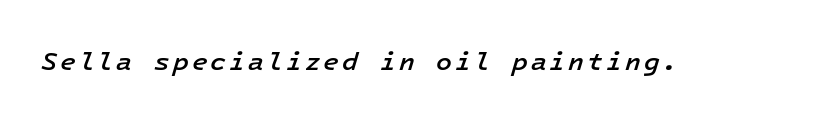
A bit beefed up — I'd call it semibold rather than bold. In terms of posture, this sample is oblique. The passage shown is not underscored anywhere.
